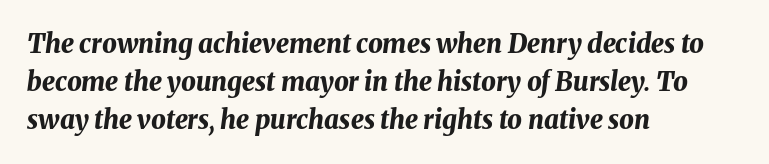
The image shows 26 px bold type, italic (leaning right); set left-aligned, normal line spacing (1.46x), normal letter spacing, not underlined.
